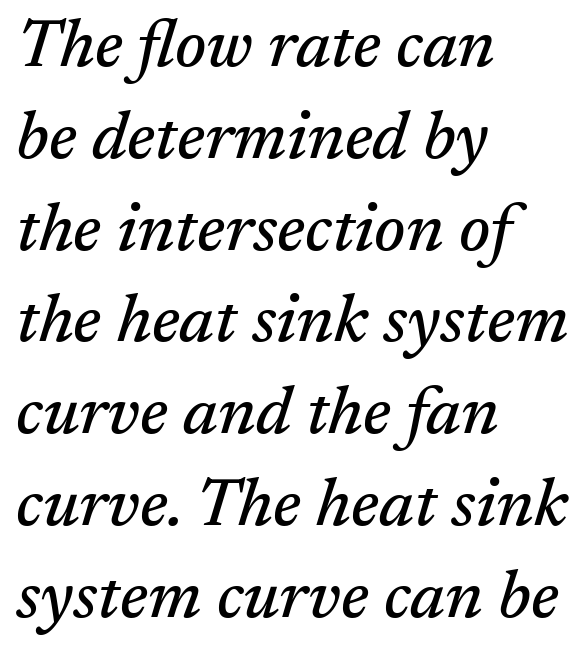
The image shows 67 px serif type, italic (leaning right); set left-aligned, normal line spacing (1.37x), normal letter spacing, not underlined; medium stroke contrast and a medium x-height.
